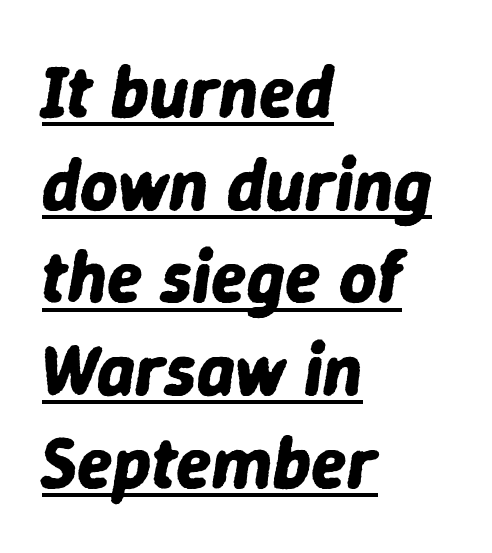
Q: Is the text bold? A: Yes.
Q: Is the text italic (slanted)? A: Yes, it leans right by about 9 degrees.
Q: Is the text underlined? A: Yes.
Q: How is the paragraph aligned? A: Left-aligned.
Q: Is the spacing between letters normal or unusually wide? A: Normal.
Q: Is the spacing between lines tight, normal or loose? A: Normal.
Q: Width (condensed, normal, or wide)? A: Normal.
Q: Stroke contrast? A: Low.
Q: x-height? A: Medium.
Q: Monospaced? A: No.
